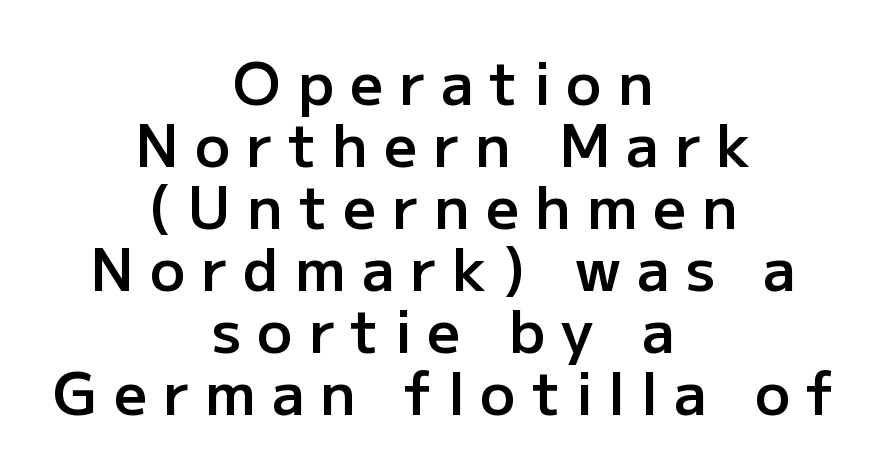
{"serif": "no", "italic": "no", "bold": "semi", "weight": "semibold", "width": "normal", "stroke_contrast": "low", "x_height": "medium", "monospaced": "no", "underline": "no", "align": "center", "line_spacing": "tight", "line_spacing_ratio": 1.07, "letter_spacing": "wide", "letter_spacing_em": 0.28, "glyph_px": 58}
